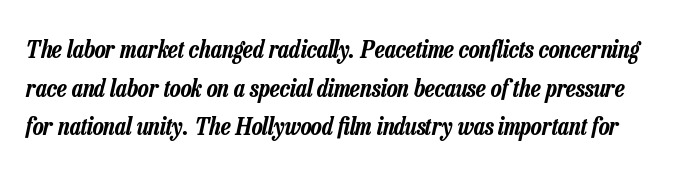
The image shows 25 px text type, italic (leaning right); set normal line spacing (1.55x), normal letter spacing, not underlined.
